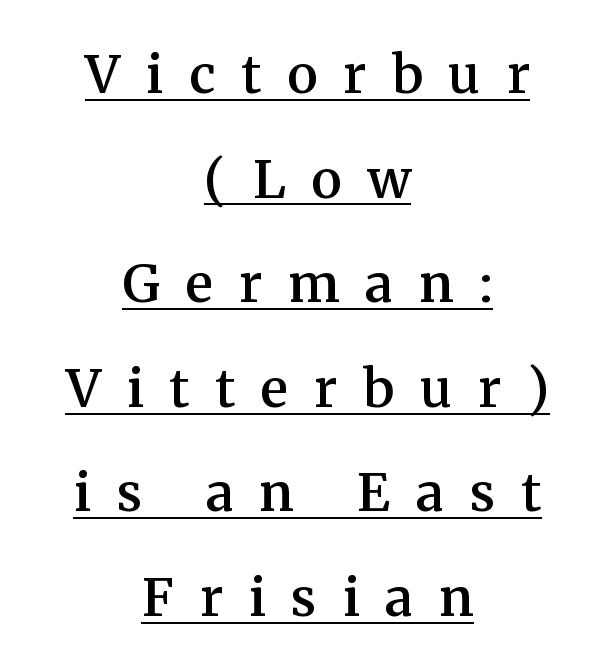
Q: Is the text bold? A: Semi-bold.
Q: Is the text italic (slanted)? A: No, it is upright.
Q: Is the typeface a serif or a sans-serif typeface? A: Serif.
Q: Is the text underlined? A: Yes.
Q: How is the paragraph aligned? A: Centered.
Q: Is the spacing between letters normal or unusually wide? A: Unusually wide.
Q: Is the spacing between lines tight, normal or loose? A: Loose.
Q: Width (condensed, normal, or wide)? A: Normal.
Q: Stroke contrast? A: Medium.
Q: x-height? A: Medium.
Q: Monospaced? A: No.
